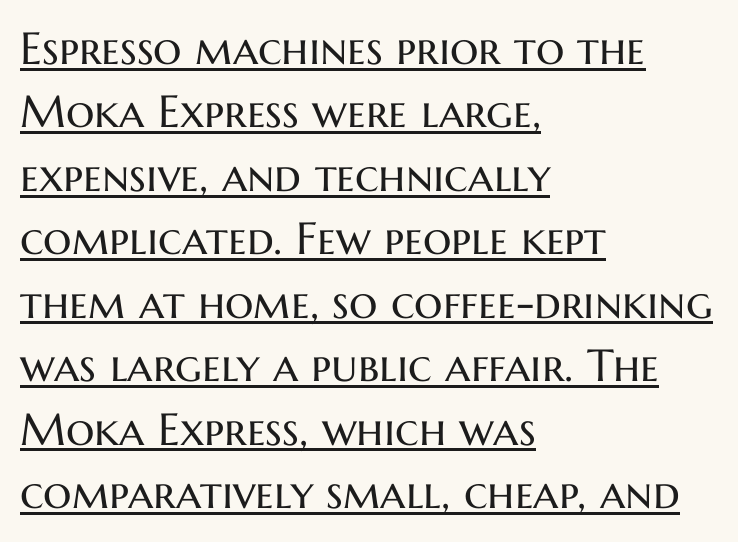
{"serif": "no", "italic": "no", "bold": "no", "weight": "regular", "width": "normal", "stroke_contrast": "medium", "x_height": "medium", "monospaced": "no", "underline": "yes", "align": "left", "line_spacing": "normal", "line_spacing_ratio": 1.41, "letter_spacing": "normal", "letter_spacing_em": 0.0, "glyph_px": 45}
